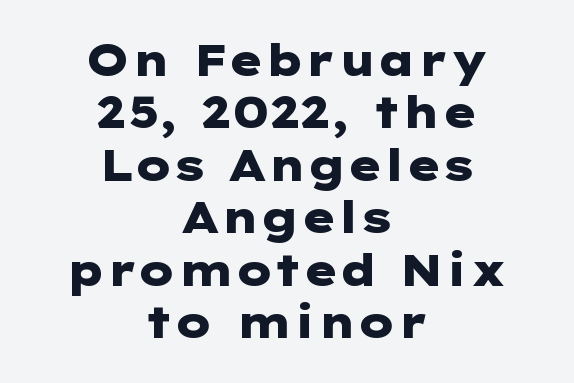
The image shows 43 px heavy, wide sans-serif type, upright; set centered, line spacing 1.22x, normal letter spacing, not underlined; low stroke contrast and a medium x-height.
